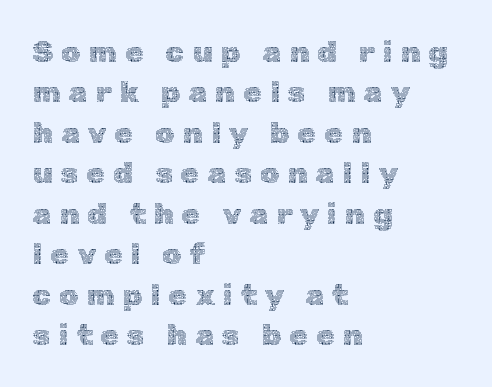
The image shows 30 px thin type, upright; set left-aligned, normal line spacing (1.35x), unusually wide letter spacing (+0.27 em), not underlined; a medium x-height.
